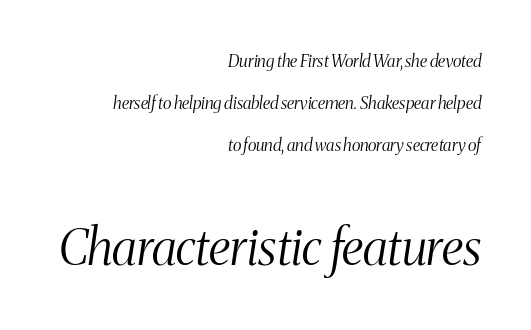
You can tell from the footed stems that serif type was used. The later block is typeset at a bigger size than the earlier block. Honestly, the letter spacing is just normal — you wouldn't notice it. Lines of text with bare space underneath. The rendering applies a slant to the glyphs. Vertical spacing — loose.
